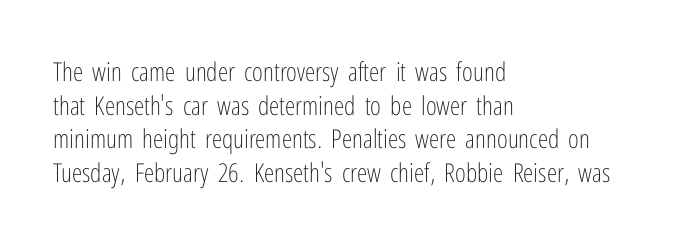
Q: Is the text bold? A: No.
Q: Is the text italic (slanted)? A: No, it is upright.
Q: Is the text underlined? A: No.
Q: How is the paragraph aligned? A: Left-aligned.
Q: Is the spacing between letters normal or unusually wide? A: Normal.
Q: Is the spacing between lines tight, normal or loose? A: Normal.
